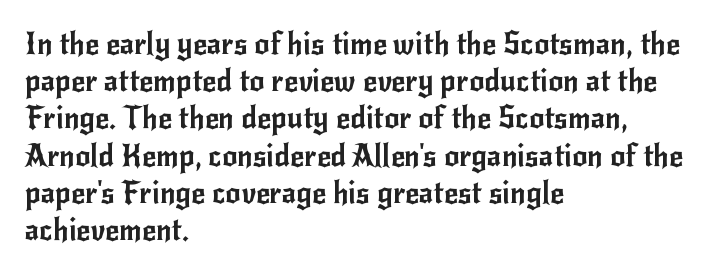
Q: Is the text italic (slanted)? A: No, it is upright.
Q: Is the typeface a serif or a sans-serif typeface? A: Sans-serif.
Q: Is the text underlined? A: No.
Q: How is the paragraph aligned? A: Left-aligned.
Q: Is the spacing between letters normal or unusually wide? A: Normal.
Q: Width (condensed, normal, or wide)? A: Normal.
Q: Stroke contrast? A: Low.
Q: x-height? A: Small.
Q: Monospaced? A: No.
